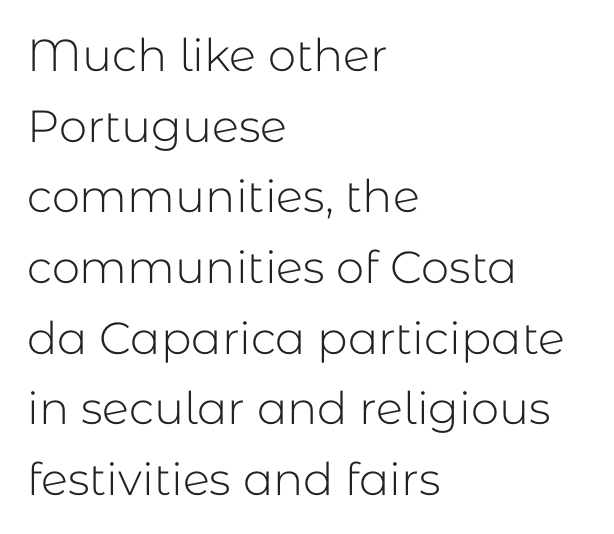
{"serif": "no", "italic": "no", "bold": "no", "weight": "light", "width": "normal", "stroke_contrast": "low", "x_height": "medium", "monospaced": "no", "underline": "no", "align": "left", "line_spacing": "normal", "line_spacing_ratio": 1.57, "letter_spacing": "normal", "letter_spacing_em": 0.0, "glyph_px": 45}
